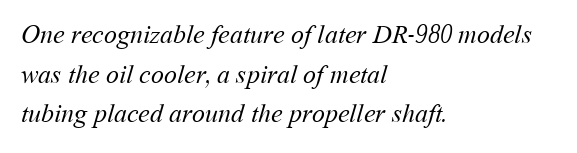
The image shows 26 px text type; set left-aligned, normal line spacing (1.52x), normal letter spacing, not underlined.
